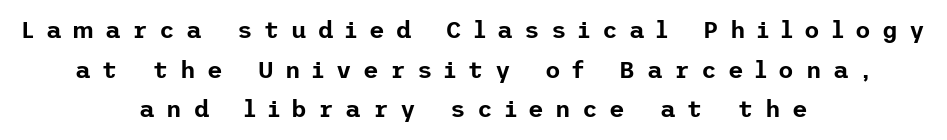
Q: Is the text italic (slanted)? A: No, it is upright.
Q: Is the text underlined? A: No.
Q: How is the paragraph aligned? A: Centered.
Q: Is the spacing between letters normal or unusually wide? A: Unusually wide.
Q: Is the spacing between lines tight, normal or loose? A: Normal.
